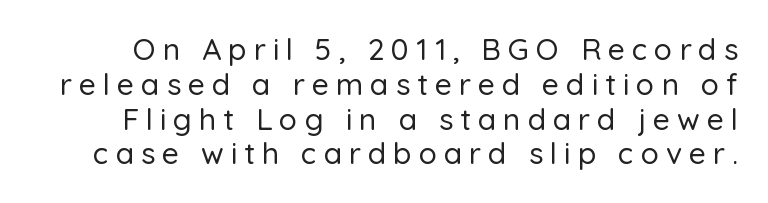
The image shows 30 px sans-serif type, upright; set line spacing 1.16x, unusually wide letter spacing (+0.23 em), not underlined; low stroke contrast and a medium x-height.
